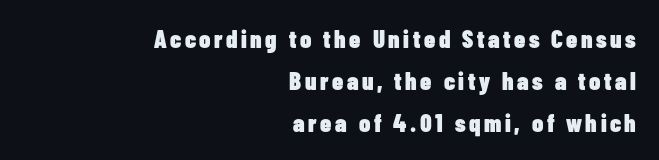
Students, observe: this is what conventionally led text looks like. A flush-right, rag-left setting is used for this passage. Pretty heavy lettering here — definitely bold. The words here are not underlined. When letters stand straight like this, we call the style roman or upright.
